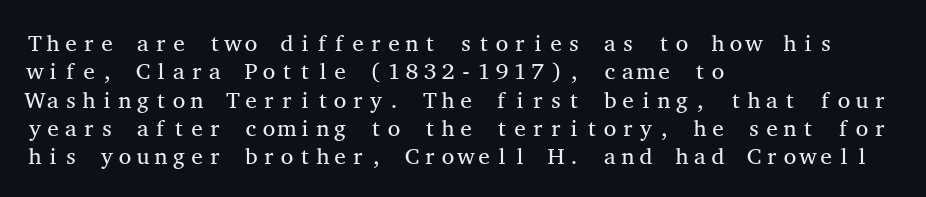
{"italic": "no", "bold": "no", "underline": "no", "align": "left", "line_spacing_ratio": 1.23, "letter_spacing": "normal", "letter_spacing_em": 0.0, "glyph_px": 23}
